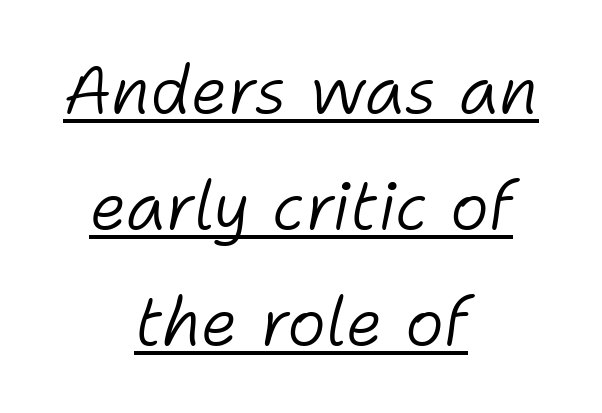
Observe the lean: these are italic letterforms. The typesetter has applied underlining to the passage shown. Characters follow at the spacing the type designer built in. Stroke thickness stays within the range of a standard reading face or lighter. Spacing verdict: proportional, widths tailored to each character. Neither beginnings nor endings align; midpoints do.
